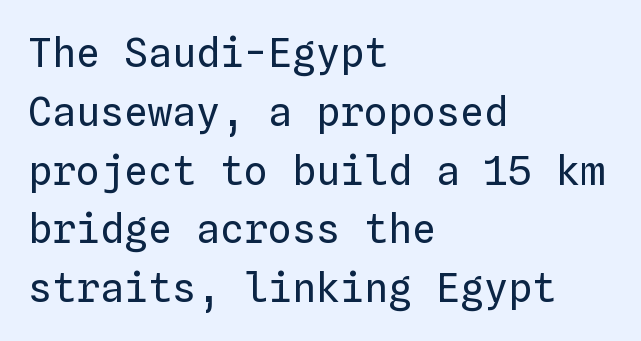
The image shows 40 px regular-weight type, upright, monospaced; set left-aligned, normal line spacing (1.47x), normal letter spacing, not underlined; low stroke contrast and a medium x-height.
